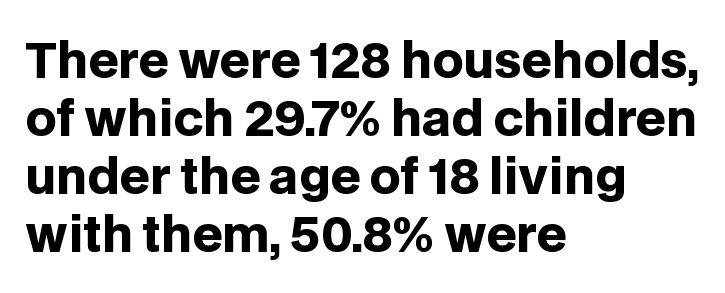
Q: Is the text bold? A: Yes.
Q: Is the text italic (slanted)? A: No, it is upright.
Q: Is the typeface a serif or a sans-serif typeface? A: Sans-serif.
Q: Is the text underlined? A: No.
Q: How is the paragraph aligned? A: Left-aligned.
Q: Is the spacing between letters normal or unusually wide? A: Normal.
Q: Width (condensed, normal, or wide)? A: Normal.
Q: Stroke contrast? A: Low.
Q: x-height? A: Large.
Q: Monospaced? A: No.
